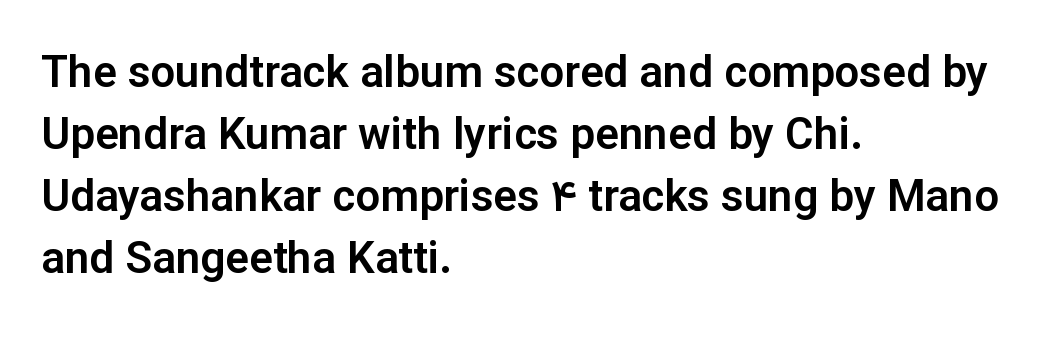
Q: Is the text italic (slanted)? A: No, it is upright.
Q: Is the typeface a serif or a sans-serif typeface? A: Sans-serif.
Q: Is the text underlined? A: No.
Q: How is the paragraph aligned? A: Left-aligned.
Q: Is the spacing between letters normal or unusually wide? A: Normal.
Q: Is the spacing between lines tight, normal or loose? A: Normal.
Q: Width (condensed, normal, or wide)? A: Normal.
Q: Stroke contrast? A: Low.
Q: x-height? A: Medium.
Q: Monospaced? A: No.
